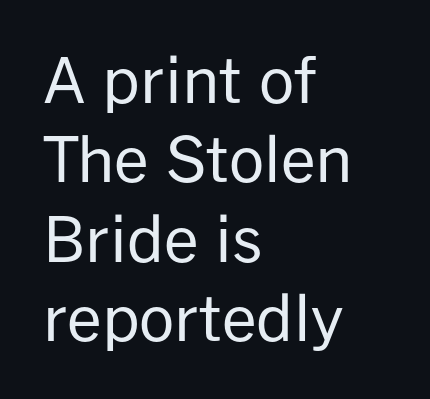
Q: Is the text bold? A: No.
Q: Is the text italic (slanted)? A: No, it is upright.
Q: Is the typeface a serif or a sans-serif typeface? A: Sans-serif.
Q: Is the text underlined? A: No.
Q: How is the paragraph aligned? A: Left-aligned.
Q: Is the spacing between letters normal or unusually wide? A: Normal.
Q: Is the spacing between lines tight, normal or loose? A: Normal.
Q: Width (condensed, normal, or wide)? A: Normal.
Q: Stroke contrast? A: Low.
Q: x-height? A: Medium.
Q: Monospaced? A: No.
